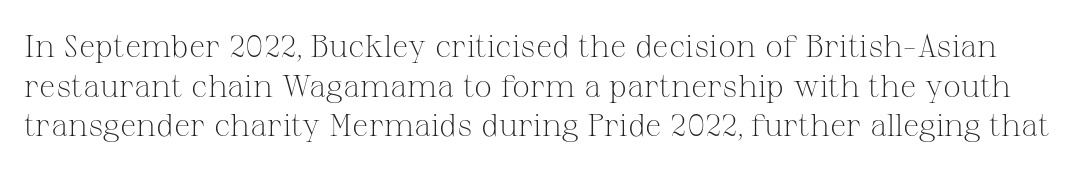
{"serif": "yes", "italic": "no", "bold": "no", "weight": "light", "width": "normal", "stroke_contrast": "medium", "x_height": "medium", "monospaced": "no", "underline": "no", "line_spacing_ratio": 1.24, "letter_spacing": "normal", "letter_spacing_em": 0.0, "glyph_px": 32}
